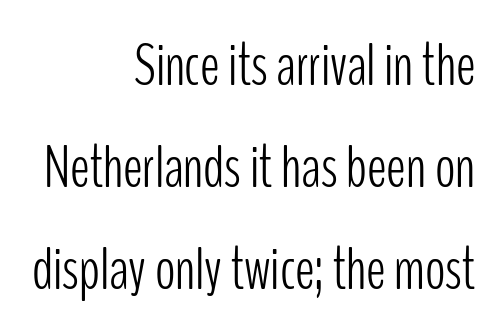
All the whitespace from short lines collects on the left. Each stroke keeps to a modest, everyday thickness or less. The font family rendered here belongs to the sans-serif group. Is there any slant? The stems are plumb.
